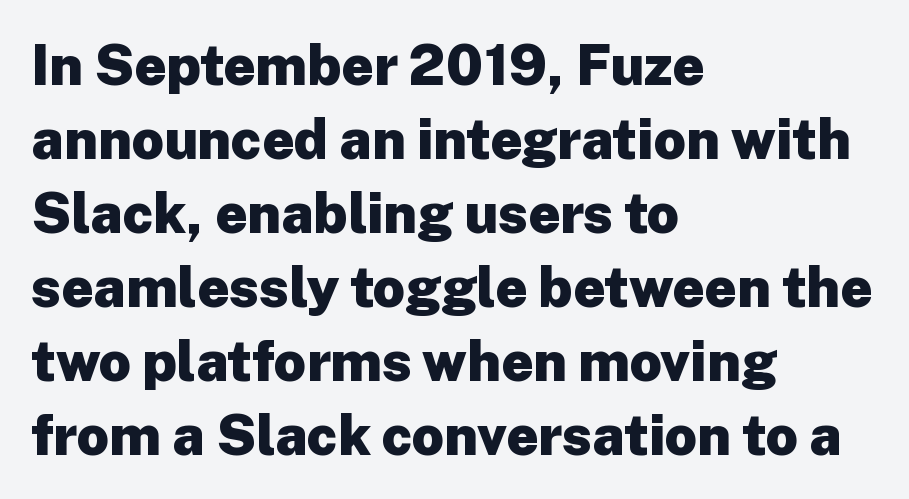
Clear beneath every line of the passage. Type style note: lacks serifs. Characters follow at the spacing the type designer built in. Strokes here are thick enough to call this a true bold. If you drew a ruler down the left edge, every line would touch it. Think of a printed novel: that variable character pitch is what you see here.
